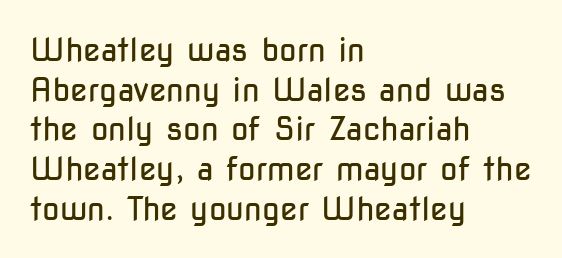
The image shows 32 px regular-weight, condensed sans-serif type, upright; set left-aligned, line spacing 1.24x, normal letter spacing, not underlined; low stroke contrast and a medium x-height.
